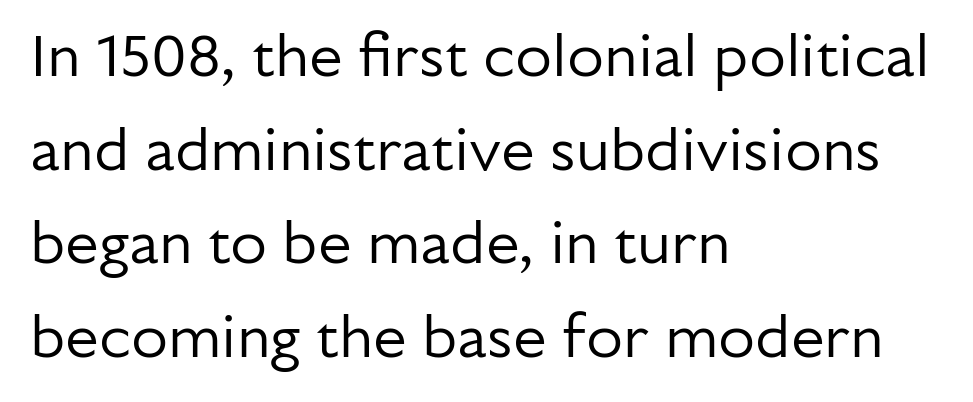
The image shows 60 px regular-weight sans-serif type, upright; set left-aligned, normal line spacing (1.56x), normal letter spacing, not underlined; low stroke contrast and a medium x-height.
